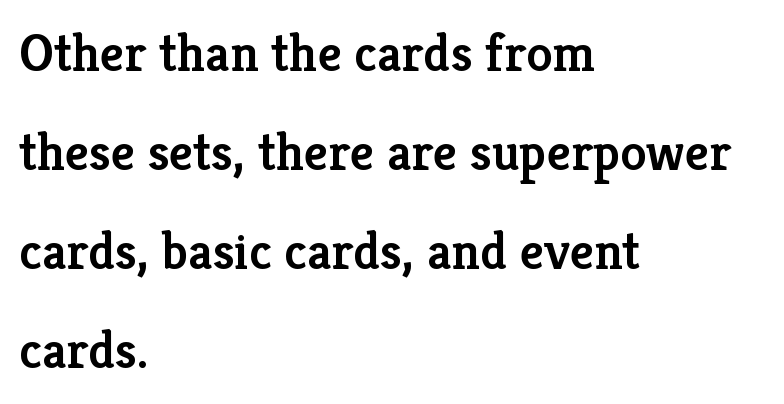
Q: Is the text bold? A: Semi-bold.
Q: Is the text italic (slanted)? A: No, it is upright.
Q: Is the typeface a serif or a sans-serif typeface? A: Serif.
Q: Is the text underlined? A: No.
Q: How is the paragraph aligned? A: Left-aligned.
Q: Is the spacing between letters normal or unusually wide? A: Normal.
Q: Width (condensed, normal, or wide)? A: Normal.
Q: Stroke contrast? A: Low.
Q: x-height? A: Medium.
Q: Monospaced? A: No.
